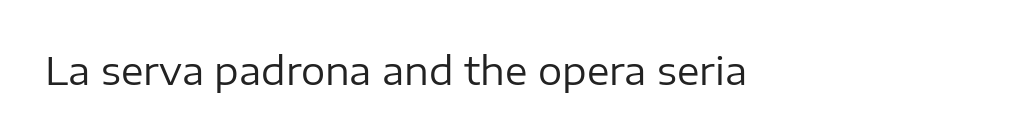
{"serif": "no", "italic": "no", "bold": "no", "weight": "regular", "width": "normal", "stroke_contrast": "low", "x_height": "medium", "monospaced": "no", "underline": "no", "align": "left", "letter_spacing": "normal", "letter_spacing_em": 0.0, "glyph_px": 38}
